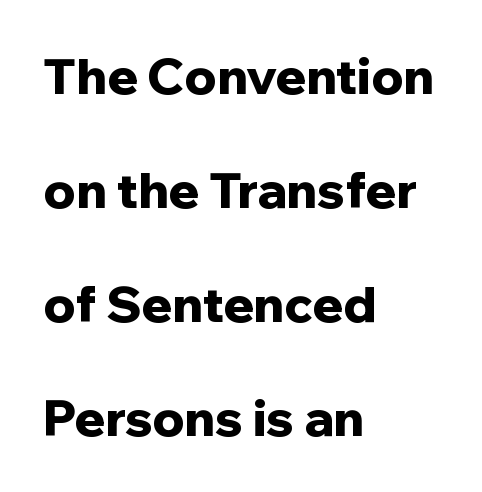
Q: Is the text bold? A: Yes.
Q: Is the text italic (slanted)? A: No, it is upright.
Q: Is the typeface a serif or a sans-serif typeface? A: Sans-serif.
Q: Is the text underlined? A: No.
Q: How is the paragraph aligned? A: Left-aligned.
Q: Is the spacing between letters normal or unusually wide? A: Normal.
Q: Is the spacing between lines tight, normal or loose? A: Loose.
Q: Width (condensed, normal, or wide)? A: Normal.
Q: Stroke contrast? A: Low.
Q: x-height? A: Medium.
Q: Monospaced? A: No.
